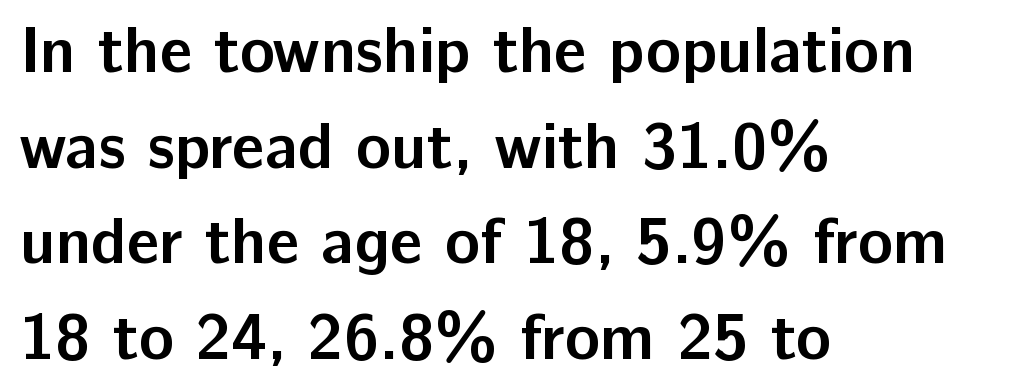
Q: Is the text bold? A: Yes.
Q: Is the text italic (slanted)? A: No, it is upright.
Q: Is the typeface a serif or a sans-serif typeface? A: Sans-serif.
Q: Is the text underlined? A: No.
Q: How is the paragraph aligned? A: Left-aligned.
Q: Is the spacing between letters normal or unusually wide? A: Normal.
Q: Is the spacing between lines tight, normal or loose? A: Normal.
Q: Width (condensed, normal, or wide)? A: Normal.
Q: Stroke contrast? A: Low.
Q: x-height? A: Medium.
Q: Monospaced? A: No.
